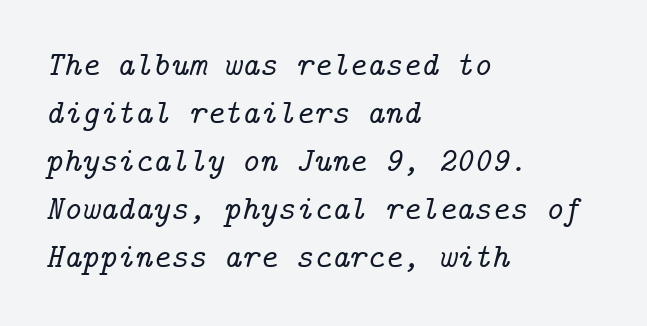
The image shows 34 px serif type, italic (leaning right); set left-aligned, normal line spacing (1.41x), normal letter spacing, not underlined; low stroke contrast and a medium x-height.
